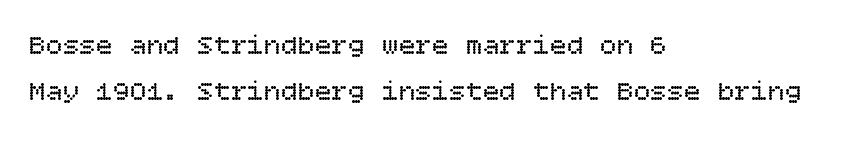
{"italic": "no", "bold": "no", "weight": "regular", "width": "normal", "stroke_contrast": "low", "x_height": "large", "underline": "no", "align": "left", "line_spacing": "normal", "line_spacing_ratio": 1.64, "letter_spacing": "normal", "letter_spacing_em": 0.0, "glyph_px": 28}
